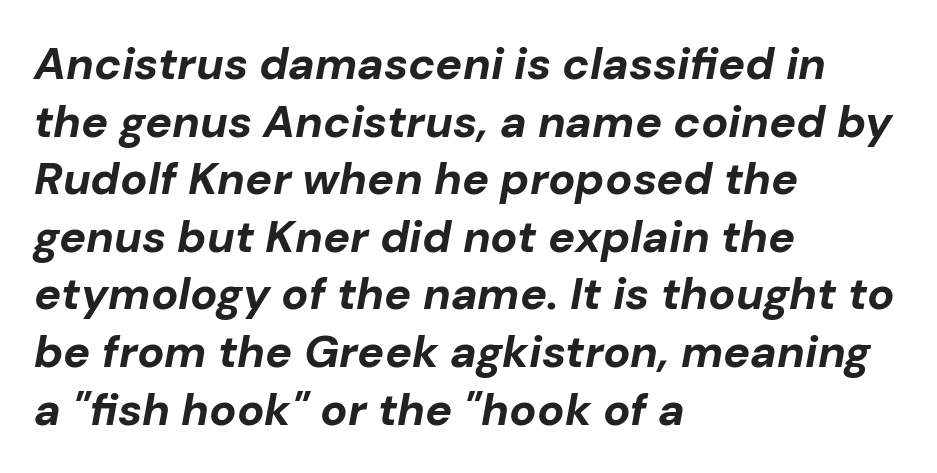
Q: Is the text bold? A: Yes.
Q: Is the text italic (slanted)? A: Yes, it leans right by about 10 degrees.
Q: Is the text underlined? A: No.
Q: How is the paragraph aligned? A: Left-aligned.
Q: Is the spacing between letters normal or unusually wide? A: Normal.
Q: Is the spacing between lines tight, normal or loose? A: Normal.
Q: Width (condensed, normal, or wide)? A: Normal.
Q: Stroke contrast? A: Low.
Q: x-height? A: Medium.
Q: Monospaced? A: No.
